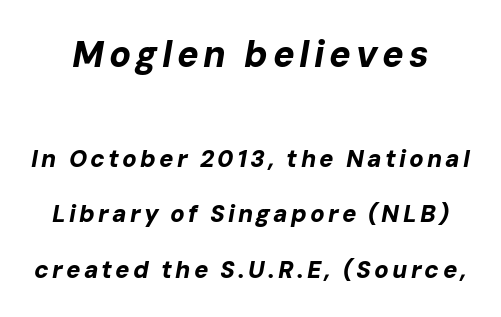
The image shows 36 px bold type, italic (leaning right); set loose line spacing (2.31x), not underlined; the first (top) block is 1.5x larger; low stroke contrast and a medium x-height.
